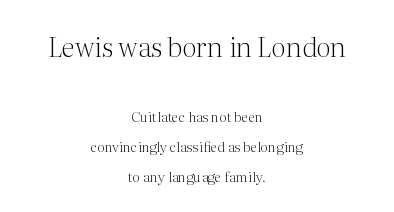
{"italic": "no", "bold": "no", "underline": "no", "align": "center", "line_spacing": "loose", "line_spacing_ratio": 2.15, "letter_spacing": "normal", "letter_spacing_em": 0.0, "larger_block": "first", "size_ratio": 1.93, "glyph_px": 27}
